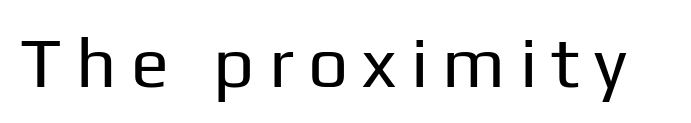
{"serif": "no", "italic": "no", "bold": "no", "weight": "regular", "width": "normal", "stroke_contrast": "low", "x_height": "medium", "monospaced": "no", "underline": "no", "letter_spacing": "wide", "letter_spacing_em": 0.2, "glyph_px": 71}
